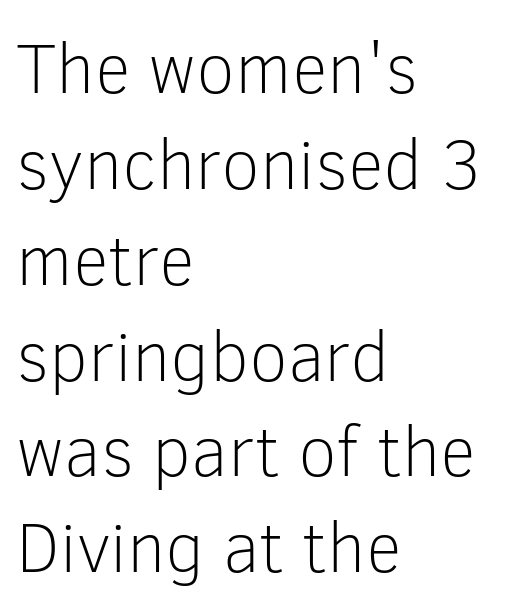
{"serif": "no", "italic": "no", "bold": "no", "weight": "light", "width": "normal", "stroke_contrast": "low", "x_height": "medium", "monospaced": "no", "underline": "no", "align": "left", "line_spacing": "normal", "line_spacing_ratio": 1.35, "letter_spacing": "normal", "letter_spacing_em": 0.0, "glyph_px": 71}
